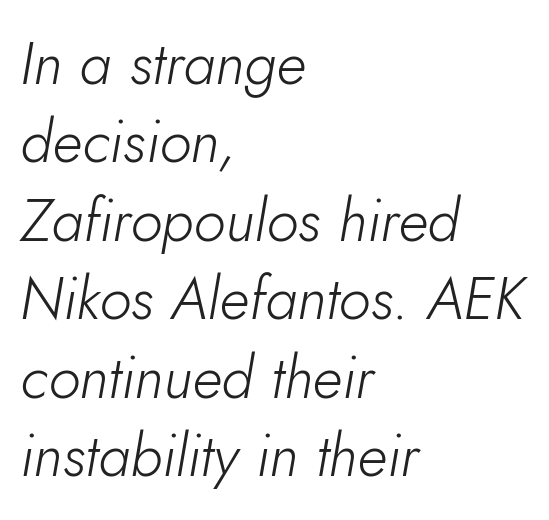
The image shows 59 px light type, italic (leaning right); set left-aligned, normal line spacing (1.33x), normal letter spacing, not underlined; low stroke contrast and a small x-height.
